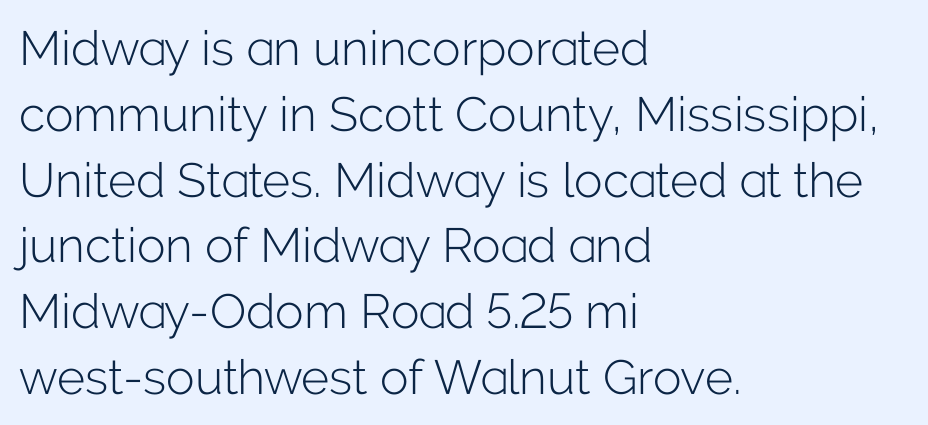
Line beginnings align vertically; line endings do not. The passage shown has conventional tracking throughout. Font category for this specimen: sans-serif. The typography opts for an upright posture over an oblique one.
